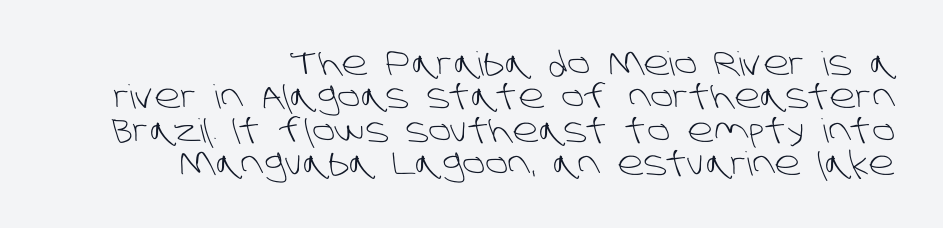
Visually the block forms a straight wall on the right and a jagged coastline on the left. A bare baseline throughout the passage. Compared with typical paragraphs, the rows here are closer together. The letters carry no serifs — their stems end cleanly without finishing strokes. A typesetter would call this proportional, since set widths differ per character. Default kerning and tracking; the words read as compact shapes.
